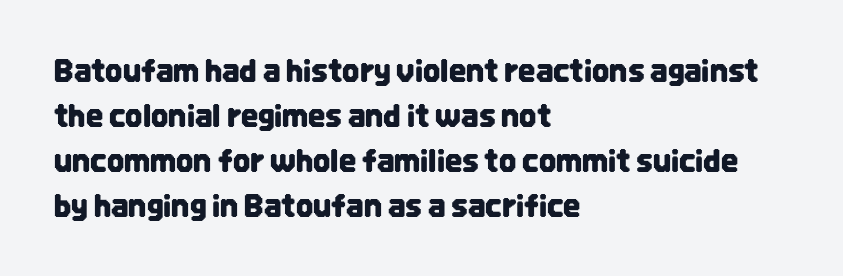
{"serif": "no", "italic": "no", "width": "condensed", "stroke_contrast": "low", "x_height": "large", "monospaced": "no", "underline": "no", "align": "left", "line_spacing": "normal", "line_spacing_ratio": 1.5, "letter_spacing": "normal", "letter_spacing_em": 0.0, "glyph_px": 30}
